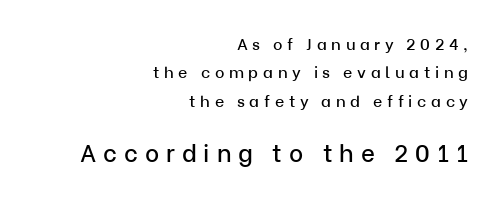
The image shows 24 px text type, upright; set right-aligned, line spacing 1.77x, unusually wide letter spacing (+0.29 em), not underlined; the second (bottom) block is 1.5x larger.
